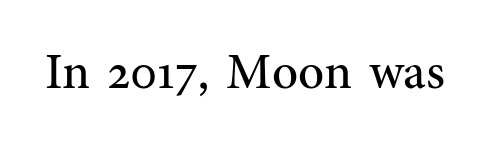
The image shows 51 px regular-weight serif type, upright; set normal letter spacing, not underlined; medium stroke contrast and a medium x-height.
